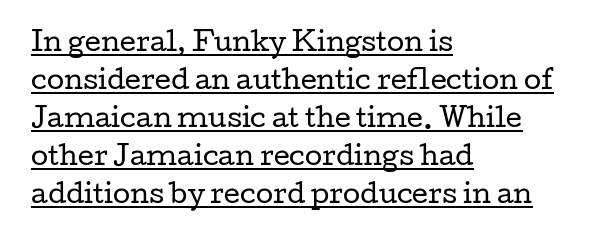
Vertical stems look standard width or narrower in stroke. Every word sits above its own underline. The letters sit at their default tracking, neither squeezed nor spread. Do the letters lean? They stand straight.
